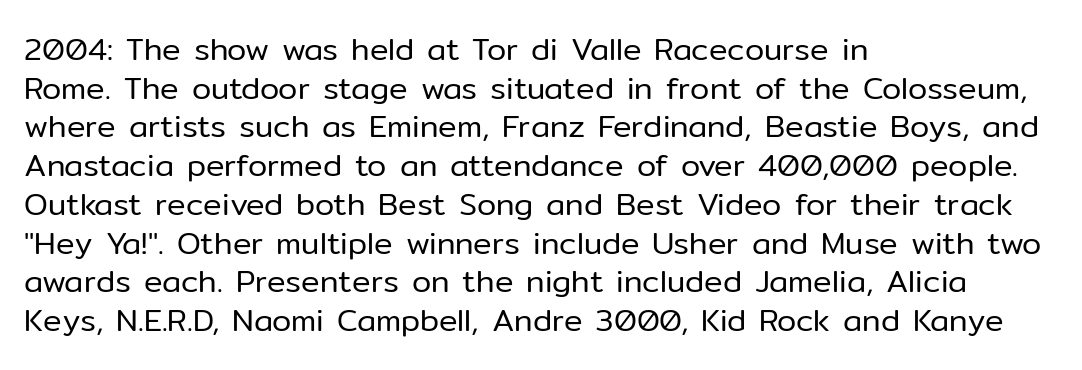
The image shows 31 px regular-weight sans-serif type, upright; set left-aligned, normal line spacing (1.25x), normal letter spacing, not underlined; low stroke contrast and a medium x-height.
